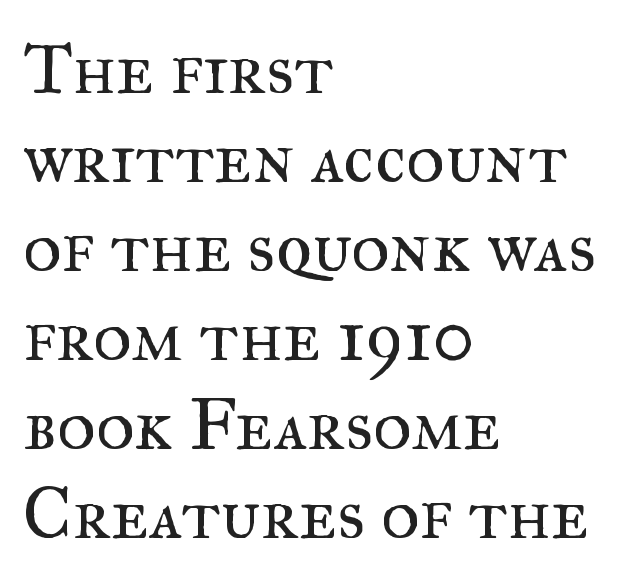
Q: Is the text bold? A: No.
Q: Is the text italic (slanted)? A: No, it is upright.
Q: Is the typeface a serif or a sans-serif typeface? A: Serif.
Q: Is the text underlined? A: No.
Q: How is the paragraph aligned? A: Left-aligned.
Q: Is the spacing between letters normal or unusually wide? A: Normal.
Q: Width (condensed, normal, or wide)? A: Normal.
Q: Stroke contrast? A: Medium.
Q: x-height? A: Small.
Q: Monospaced? A: No.
